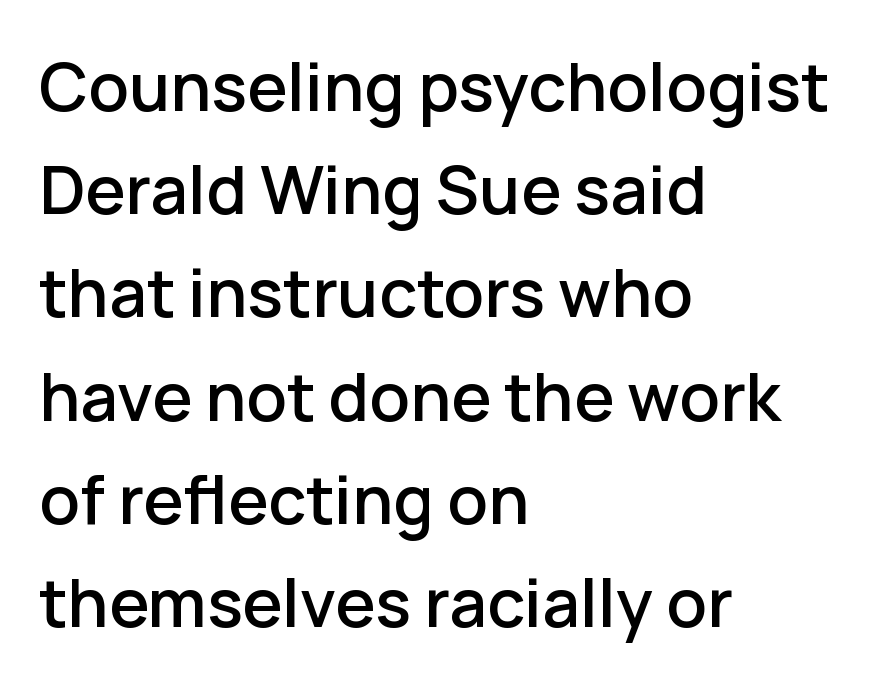
Q: Is the text italic (slanted)? A: No, it is upright.
Q: Is the typeface a serif or a sans-serif typeface? A: Sans-serif.
Q: Is the text underlined? A: No.
Q: How is the paragraph aligned? A: Left-aligned.
Q: Is the spacing between letters normal or unusually wide? A: Normal.
Q: Is the spacing between lines tight, normal or loose? A: Normal.
Q: Width (condensed, normal, or wide)? A: Normal.
Q: Stroke contrast? A: Low.
Q: x-height? A: Medium.
Q: Monospaced? A: No.
